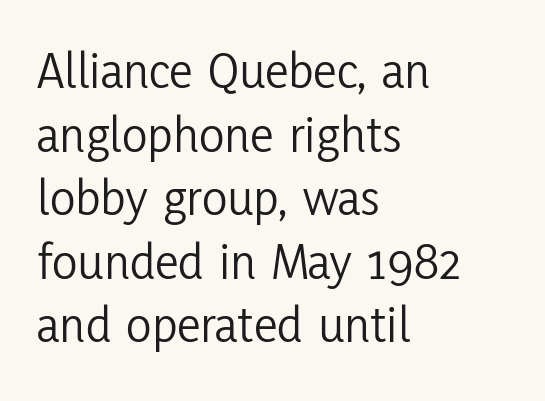
Stroke mass is kept to a normal reading level or below. To sum up the face: it is a sans, with no serifs. The face used here is proportionally spaced, like ordinary book or web type. Is the block centered? No — it sits flush against the left margin. Type without underlining.
